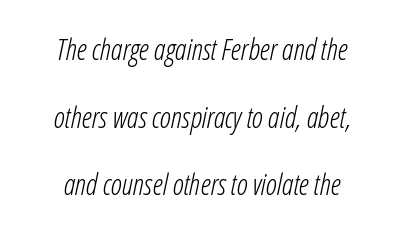
{"italic": "yes", "lean": "right", "slant_degrees": 12, "bold": "no", "weight": "light", "width": "condensed", "stroke_contrast": "low", "x_height": "medium", "monospaced": "no", "underline": "no", "align": "center", "line_spacing": "loose", "line_spacing_ratio": 2.33, "letter_spacing": "normal", "letter_spacing_em": 0.0, "glyph_px": 29}
